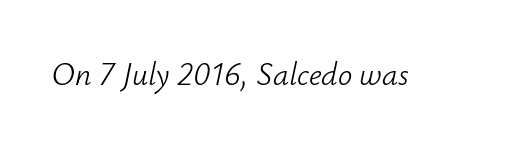
The image shows 32 px light type, italic (leaning right); set normal letter spacing, not underlined; low stroke contrast and a small x-height.
